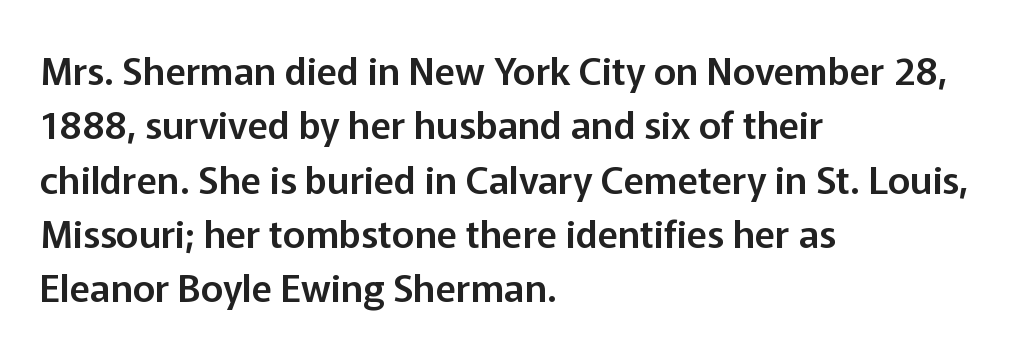
Q: Is the text italic (slanted)? A: No, it is upright.
Q: Is the typeface a serif or a sans-serif typeface? A: Sans-serif.
Q: Is the text underlined? A: No.
Q: How is the paragraph aligned? A: Left-aligned.
Q: Is the spacing between letters normal or unusually wide? A: Normal.
Q: Is the spacing between lines tight, normal or loose? A: Normal.
Q: Width (condensed, normal, or wide)? A: Normal.
Q: Stroke contrast? A: Low.
Q: x-height? A: Medium.
Q: Monospaced? A: No.
